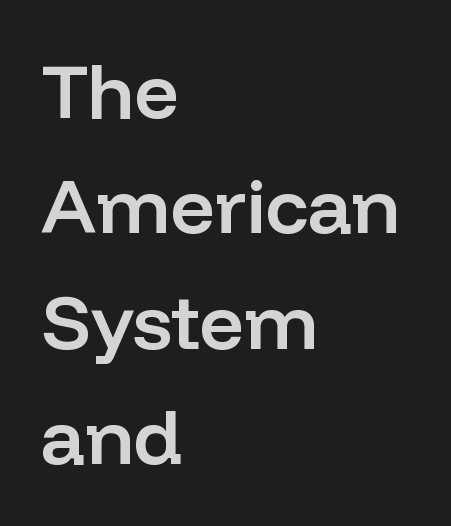
Looks like regular typesetting: each glyph gets only the width it needs. Style check: upright. The vertical gap from one line to the next is medium. This sample uses a sans-serif face.
